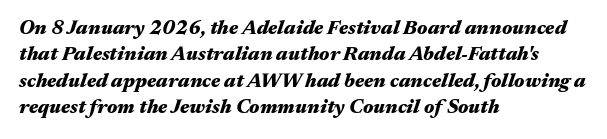
The space beneath each line is pristine and unruled. Summary of weight: heavy, a full bold. Visually the block forms a straight wall on the left and a jagged coastline on the right. Default kerning and tracking; the words read as compact shapes.
